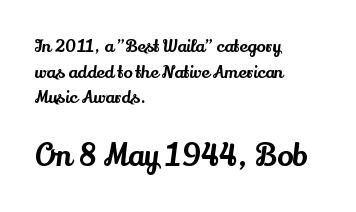
{"serif": "yes", "width": "normal", "stroke_contrast": "medium", "x_height": "small", "monospaced": "no", "underline": "no", "align": "left", "line_spacing": "normal", "line_spacing_ratio": 1.51, "letter_spacing": "normal", "letter_spacing_em": 0.0, "larger_block": "second", "size_ratio": 1.76, "glyph_px": 30}
